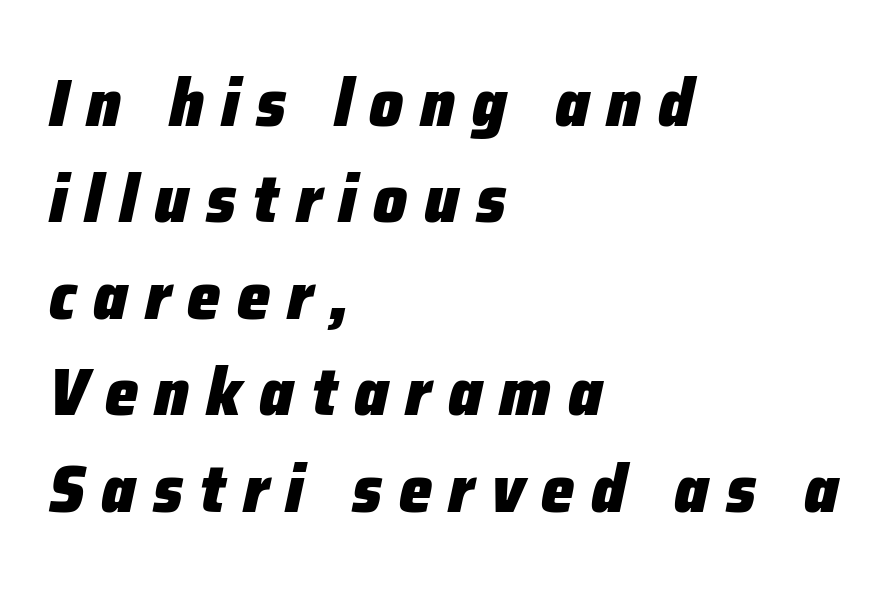
Q: Is the text bold? A: Yes.
Q: Is the text italic (slanted)? A: Yes, it leans right by about 12 degrees.
Q: Is the text underlined? A: No.
Q: How is the paragraph aligned? A: Left-aligned.
Q: Is the spacing between letters normal or unusually wide? A: Unusually wide.
Q: Is the spacing between lines tight, normal or loose? A: Normal.
Q: Width (condensed, normal, or wide)? A: Normal.
Q: Stroke contrast? A: Low.
Q: x-height? A: Medium.
Q: Monospaced? A: No.
